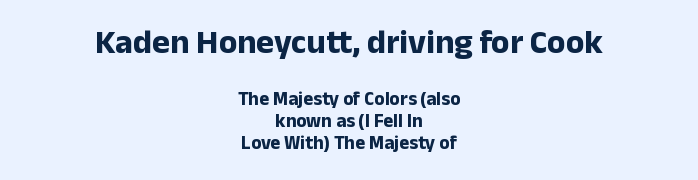
This sample is center-justified, so both line endings float freely. In terms of letterspacing, this is plain default setting. A typesetter would label this face a sans. Letters rest on an invisible, unmarked baseline. The letters advance in unequal steps, a hallmark of proportional type. Do the letters lean? They stand straight.
